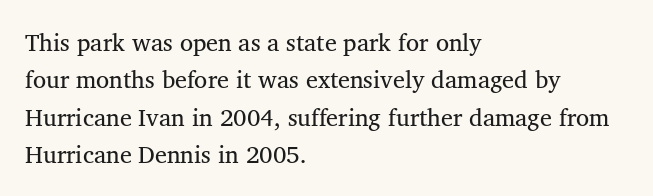
Q: Is the text bold? A: No.
Q: Is the text italic (slanted)? A: No, it is upright.
Q: Is the text underlined? A: No.
Q: How is the paragraph aligned? A: Left-aligned.
Q: Is the spacing between letters normal or unusually wide? A: Normal.
Q: Is the spacing between lines tight, normal or loose? A: Normal.
